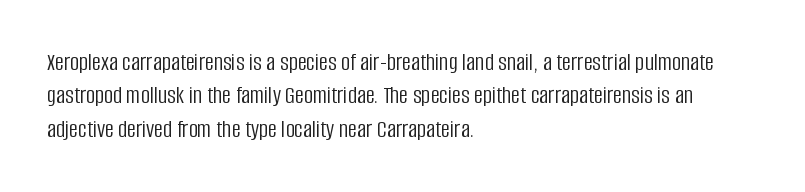
Notice how the stems are strictly vertical — no italics here. Clear beneath every line of the passage. Compared with typical paragraphs, the rows here are spaced about the same. The letters look calm and open, with moderate or lighter stems. Spacing between characters is what you'd get straight out of the box.
